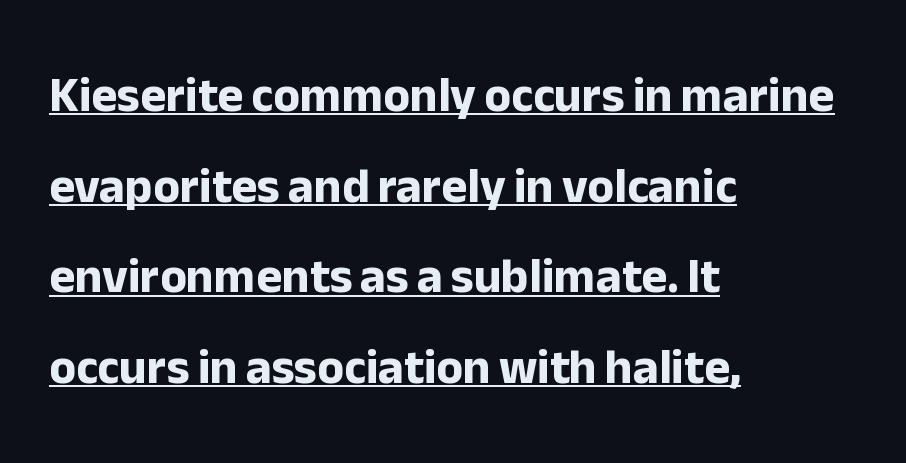
The image shows 49 px bold sans-serif type, upright; set left-aligned, line spacing 1.85x, normal letter spacing, underlined; low stroke contrast and a medium x-height.
